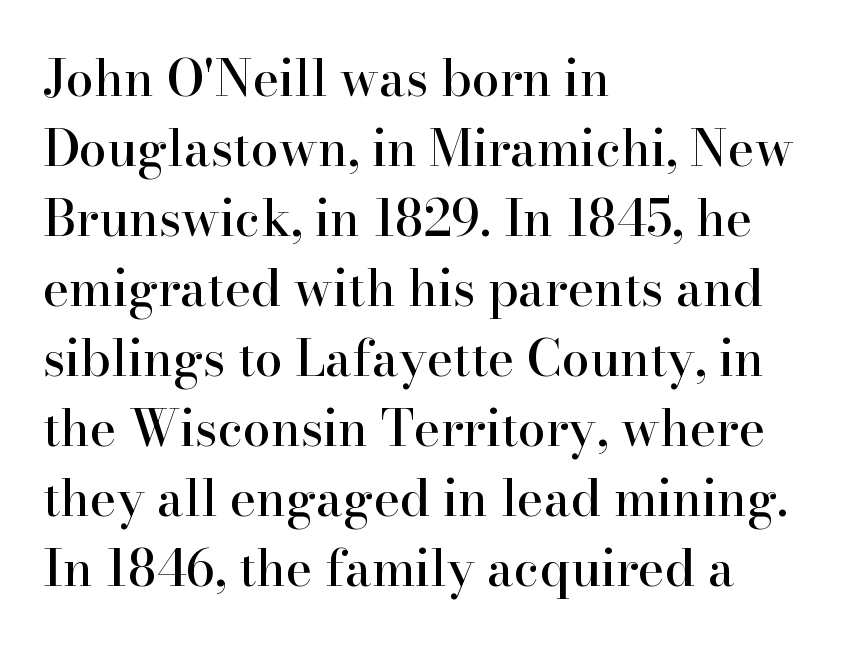
Q: Is the text italic (slanted)? A: No, it is upright.
Q: Is the typeface a serif or a sans-serif typeface? A: Serif.
Q: Is the text underlined? A: No.
Q: How is the paragraph aligned? A: Left-aligned.
Q: Is the spacing between letters normal or unusually wide? A: Normal.
Q: Is the spacing between lines tight, normal or loose? A: Normal.
Q: Width (condensed, normal, or wide)? A: Normal.
Q: Stroke contrast? A: High.
Q: x-height? A: Small.
Q: Monospaced? A: No.
